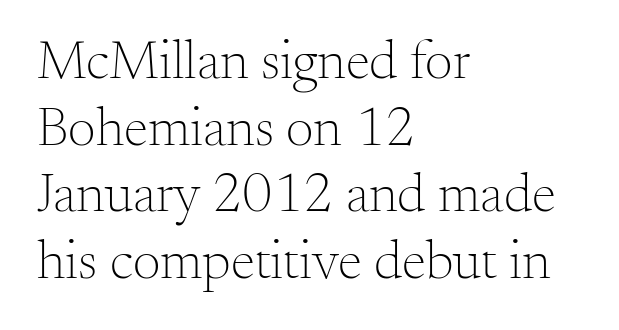
Do the characters align in a grid? No, the font is proportional. A classic flush-left, rag-right setting is used for this passage. A clean baseline with only descenders dipping below it. The letters stand upright; this is a roman face. Note: serifs present on the glyphs. The letterforms sit at book weight or below.
